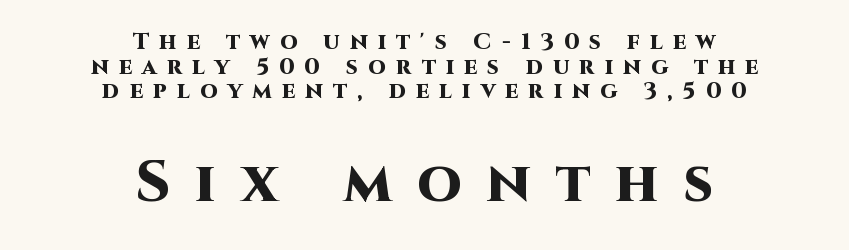
Top chunk: small. Bottom chunk: large. The sample has been set heavy, in full bold. Each letter's strokes conclude bluntly, with no projecting serifs. The tracking reads as deliberately expanded to a designer's eye.
